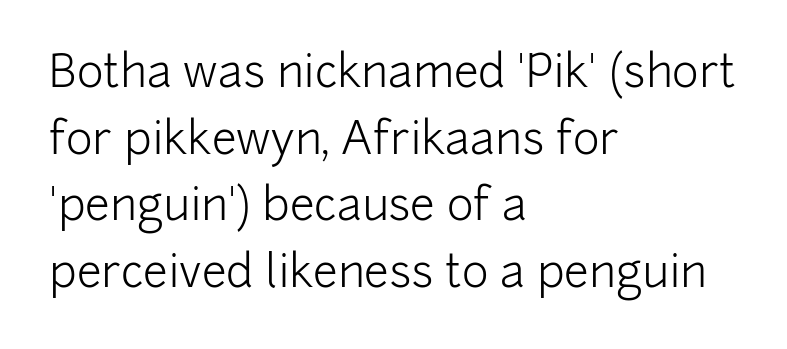
Q: Is the text bold? A: No.
Q: Is the text italic (slanted)? A: No, it is upright.
Q: Is the typeface a serif or a sans-serif typeface? A: Sans-serif.
Q: Is the text underlined? A: No.
Q: How is the paragraph aligned? A: Left-aligned.
Q: Is the spacing between letters normal or unusually wide? A: Normal.
Q: Is the spacing between lines tight, normal or loose? A: Normal.
Q: Width (condensed, normal, or wide)? A: Normal.
Q: Stroke contrast? A: Low.
Q: x-height? A: Medium.
Q: Monospaced? A: No.
